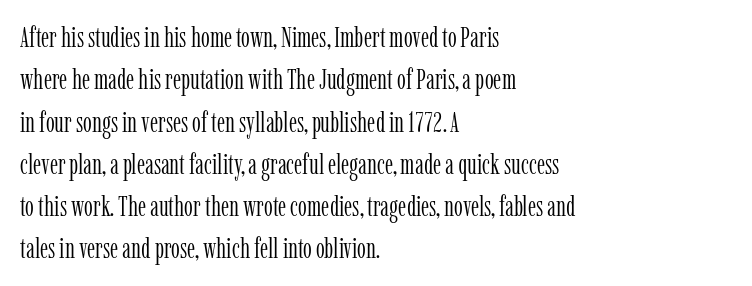
Q: Is the text bold? A: No.
Q: Is the text italic (slanted)? A: No, it is upright.
Q: Is the typeface a serif or a sans-serif typeface? A: Serif.
Q: Is the text underlined? A: No.
Q: How is the paragraph aligned? A: Left-aligned.
Q: Is the spacing between letters normal or unusually wide? A: Normal.
Q: Is the spacing between lines tight, normal or loose? A: Normal.
Q: Width (condensed, normal, or wide)? A: Condensed.
Q: Stroke contrast? A: Low.
Q: x-height? A: Medium.
Q: Monospaced? A: No.
